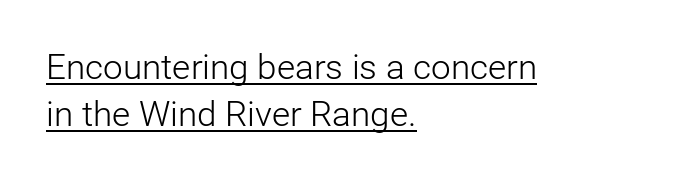
Q: Is the text bold? A: No.
Q: Is the text italic (slanted)? A: No, it is upright.
Q: Is the typeface a serif or a sans-serif typeface? A: Sans-serif.
Q: Is the text underlined? A: Yes.
Q: How is the paragraph aligned? A: Left-aligned.
Q: Is the spacing between letters normal or unusually wide? A: Normal.
Q: Is the spacing between lines tight, normal or loose? A: Normal.
Q: Width (condensed, normal, or wide)? A: Normal.
Q: Stroke contrast? A: Low.
Q: x-height? A: Medium.
Q: Monospaced? A: No.
